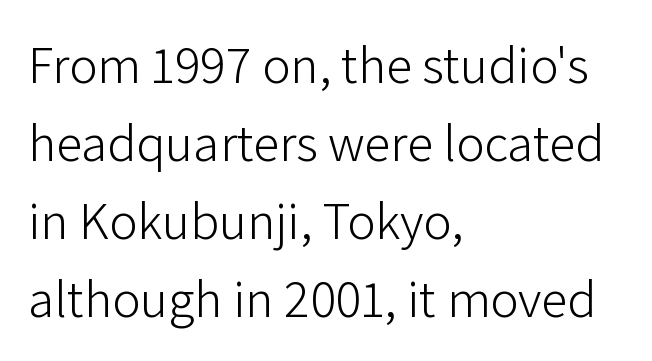
{"serif": "no", "italic": "no", "bold": "no", "weight": "light", "width": "normal", "stroke_contrast": "low", "x_height": "medium", "monospaced": "no", "underline": "no", "align": "left", "line_spacing": "normal", "line_spacing_ratio": 1.47, "letter_spacing": "normal", "letter_spacing_em": 0.0, "glyph_px": 53}
